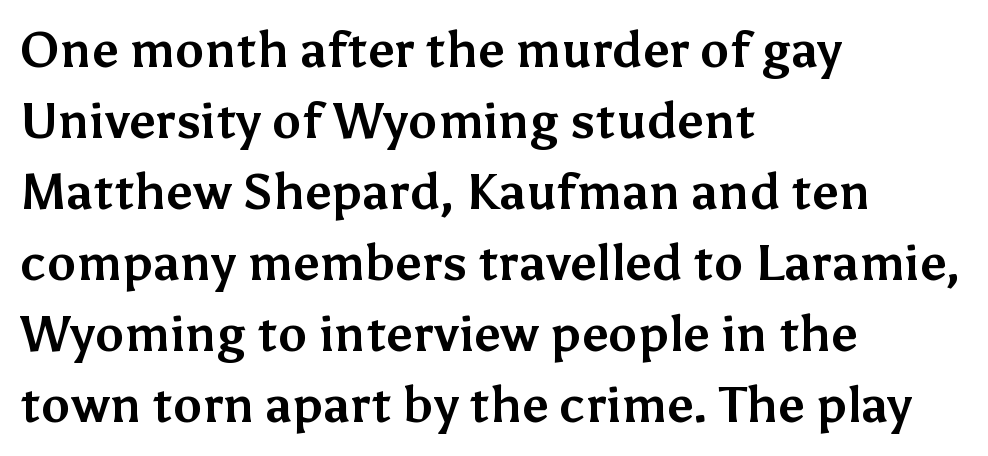
{"serif": "no", "italic": "no", "bold": "yes", "weight": "bold", "width": "normal", "stroke_contrast": "medium", "x_height": "medium", "monospaced": "no", "underline": "no", "align": "left", "line_spacing": "normal", "line_spacing_ratio": 1.45, "letter_spacing": "normal", "letter_spacing_em": 0.0, "glyph_px": 49}
